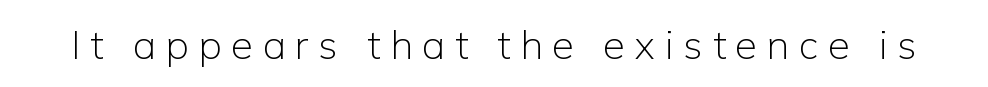
The image shows 40 px light sans-serif type, upright; set unusually wide letter spacing (+0.24 em), not underlined; low stroke contrast and a medium x-height.
